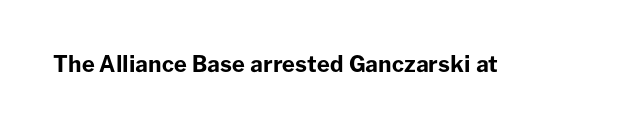
Q: Is the text bold? A: Yes.
Q: Is the text italic (slanted)? A: No, it is upright.
Q: Is the text underlined? A: No.
Q: Is the spacing between letters normal or unusually wide? A: Normal.
